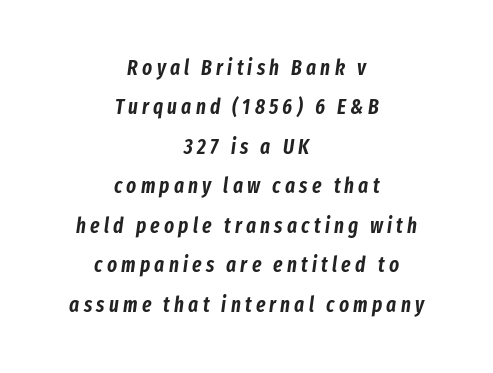
Anything drawn beneath the words? Only blank space. The glyphs look as if they've been sheared to an angle. The line texture is sparse and dotted thanks to wide tracking. The passage is arranged like a title page — every line centered.
